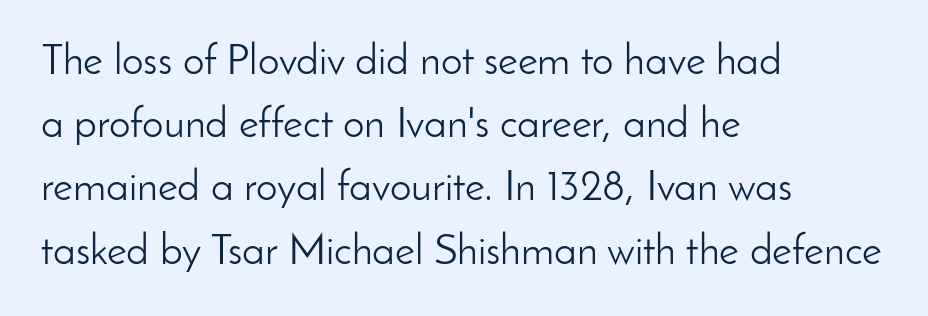
Q: Is the text bold? A: No.
Q: Is the text italic (slanted)? A: No, it is upright.
Q: Is the typeface a serif or a sans-serif typeface? A: Sans-serif.
Q: Is the text underlined? A: No.
Q: How is the paragraph aligned? A: Left-aligned.
Q: Is the spacing between letters normal or unusually wide? A: Normal.
Q: Is the spacing between lines tight, normal or loose? A: Normal.
Q: Width (condensed, normal, or wide)? A: Normal.
Q: Stroke contrast? A: Low.
Q: x-height? A: Small.
Q: Monospaced? A: No.
